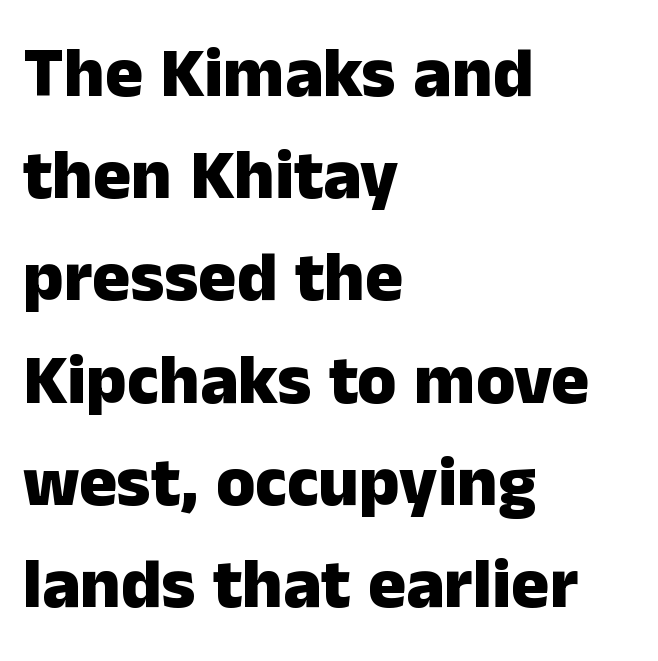
{"serif": "no", "italic": "no", "bold": "yes", "weight": "heavy", "width": "normal", "stroke_contrast": "low", "x_height": "medium", "monospaced": "no", "underline": "no", "align": "left", "line_spacing": "normal", "line_spacing_ratio": 1.44, "letter_spacing": "normal", "letter_spacing_em": 0.0, "glyph_px": 71}
